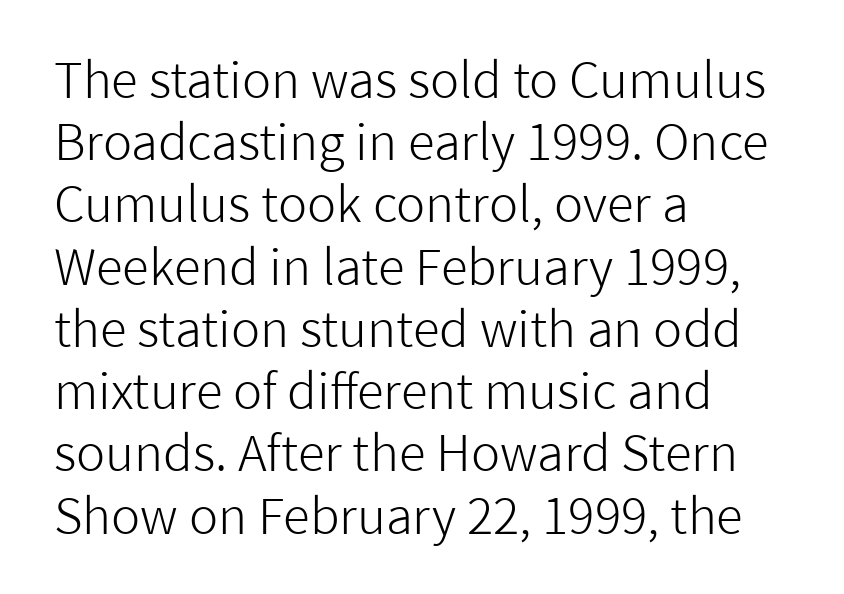
Q: Is the text bold? A: No.
Q: Is the text italic (slanted)? A: No, it is upright.
Q: Is the typeface a serif or a sans-serif typeface? A: Sans-serif.
Q: Is the text underlined? A: No.
Q: How is the paragraph aligned? A: Left-aligned.
Q: Is the spacing between letters normal or unusually wide? A: Normal.
Q: Is the spacing between lines tight, normal or loose? A: Normal.
Q: Width (condensed, normal, or wide)? A: Normal.
Q: Stroke contrast? A: Low.
Q: x-height? A: Medium.
Q: Monospaced? A: No.
